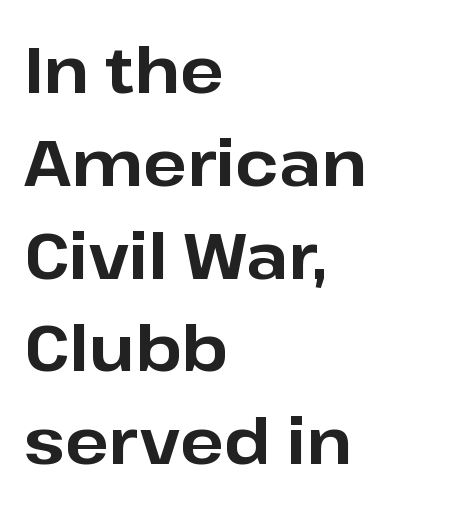
{"serif": "no", "italic": "no", "bold": "yes", "weight": "bold", "width": "normal", "stroke_contrast": "low", "x_height": "medium", "monospaced": "no", "underline": "no", "align": "left", "line_spacing": "normal", "line_spacing_ratio": 1.45, "letter_spacing": "normal", "letter_spacing_em": 0.0, "glyph_px": 64}
